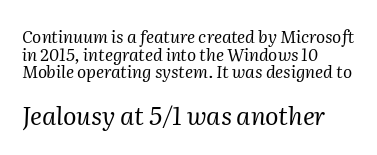
Q: Is the text bold? A: No.
Q: Is the text italic (slanted)? A: Yes, it leans right by about 2 degrees.
Q: Is the text underlined? A: No.
Q: How is the paragraph aligned? A: Left-aligned.
Q: Is the spacing between letters normal or unusually wide? A: Normal.
Q: Is the spacing between lines tight, normal or loose? A: Tight.
Q: Which block of text is set in a larger size, the first (top) or the second (bottom)? A: The second (bottom) one.
